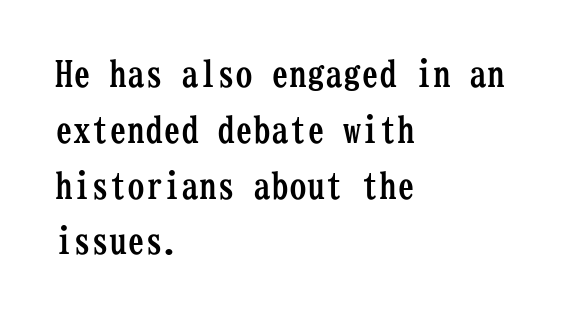
The image shows 36 px semibold, condensed serif type, upright, monospaced; set left-aligned, normal line spacing (1.55x), normal letter spacing, not underlined; low stroke contrast and a medium x-height.
